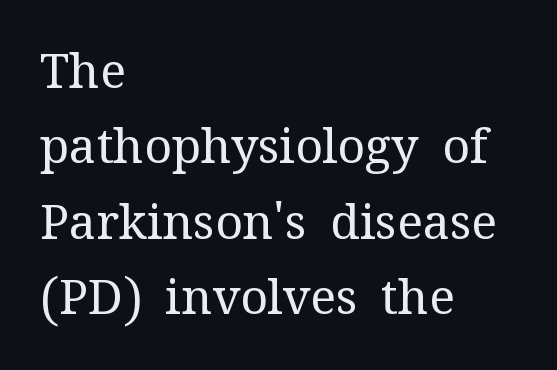
{"serif": "yes", "italic": "no", "bold": "no", "weight": "regular", "width": "normal", "stroke_contrast": "medium", "x_height": "medium", "monospaced": "no", "underline": "no", "align": "left", "line_spacing": "normal", "line_spacing_ratio": 1.57, "letter_spacing": "normal", "letter_spacing_em": 0.0, "glyph_px": 48}
